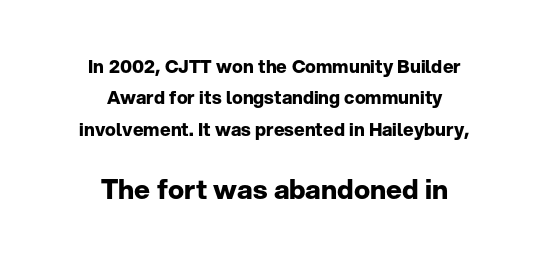
The image shows 27 px bold type, upright; set centered, line spacing 1.74x, normal letter spacing, not underlined; the second (bottom) block is 1.5x larger.
